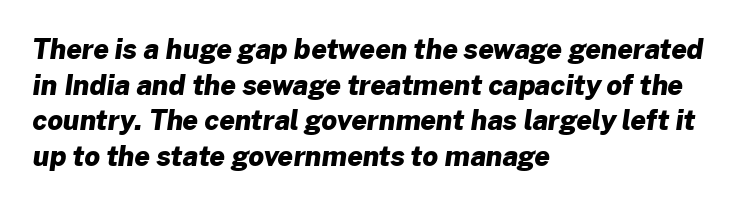
Q: Is the text bold? A: Yes.
Q: Is the text underlined? A: No.
Q: How is the paragraph aligned? A: Left-aligned.
Q: Is the spacing between letters normal or unusually wide? A: Normal.
Q: Is the spacing between lines tight, normal or loose? A: Normal.
